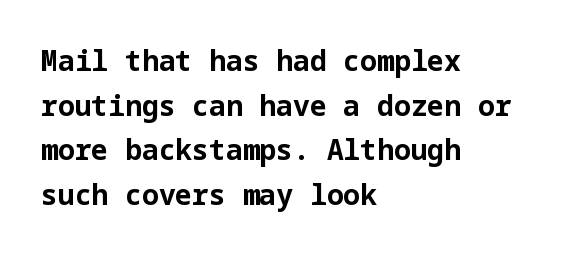
Check where the strokes stop: nothing finishes them off — pure sans. Every row of glyphs begins at an identical x-position on the left. Nobody touched the tracking dial on this one. Descenders are the only things crossing below the line. Students, this is bold: see how much ink each stroke carries.
